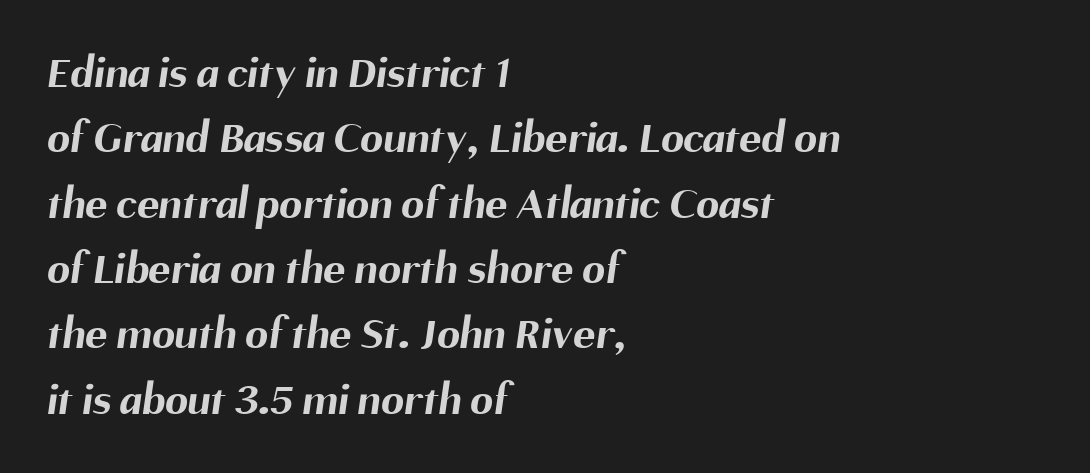
Heavy, bold letterforms. Classification — sans serif. Nobody drew a line under any word here. Reading down the column, the eye jumps a familiar distance to each next line. The face used here is proportionally spaced, like ordinary book or web type. In CSS terms this would be text-align: left.
